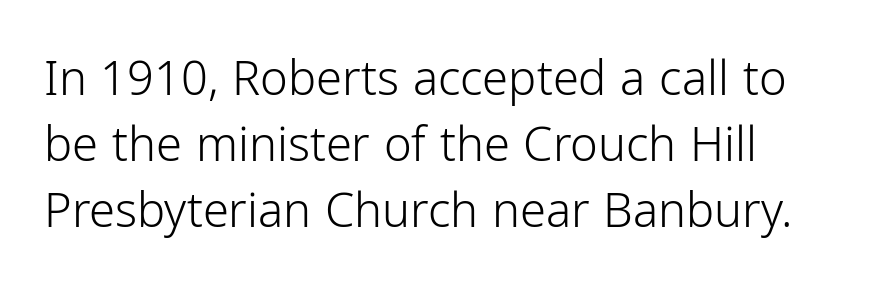
Look at the tracking — it's just the regular setting, nothing added. Compared with a typical body face, this is equally light or lighter still. Vertical strokes here are truly vertical. Proportional: the letters do not fall into vertical columns. Clear beneath every line of the passage.
